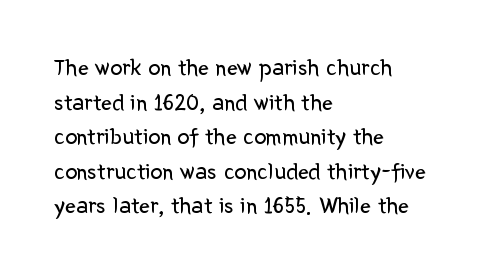
Regarding leading, the lines here are spaced in the standard way. The letters look calm and open, with moderate or lighter stems. Layout note: lines flush left. The rendering keeps characters at their native spacing. The lettering stays uniformly vertical, giving the passage a roman look. Underline: absent.
